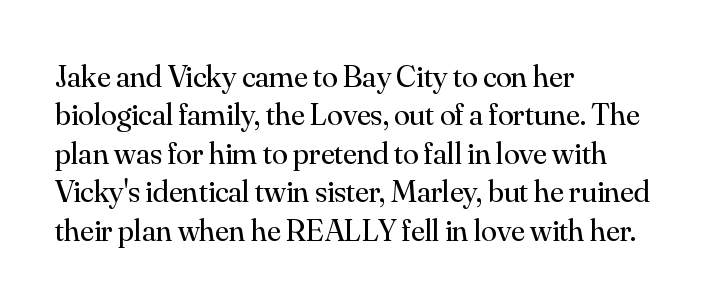
What stands out about the letter spacing? Nothing — it is the standard amount. Only glyphs here, with clear space below each row. Is there any slant? The stems are plumb. Do the characters align in a grid? No, the font is proportional.
